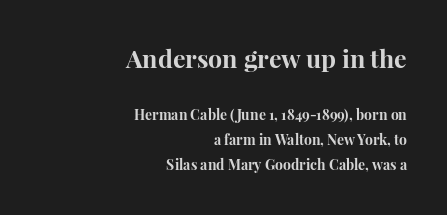
Q: Is the text bold? A: Yes.
Q: Is the text italic (slanted)? A: No, it is upright.
Q: Is the text underlined? A: No.
Q: How is the paragraph aligned? A: Right-aligned.
Q: Is the spacing between letters normal or unusually wide? A: Normal.
Q: Which block of text is set in a larger size, the first (top) or the second (bottom)? A: The first (top) one.
